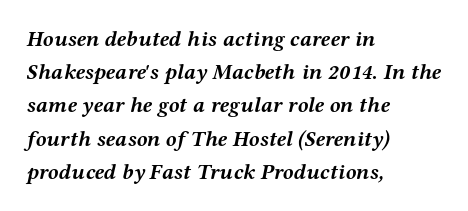
Q: Is the text bold? A: Yes.
Q: Is the text italic (slanted)? A: Yes, it leans right by about 12 degrees.
Q: Is the text underlined? A: No.
Q: How is the paragraph aligned? A: Left-aligned.
Q: Is the spacing between letters normal or unusually wide? A: Normal.
Q: Is the spacing between lines tight, normal or loose? A: Normal.
